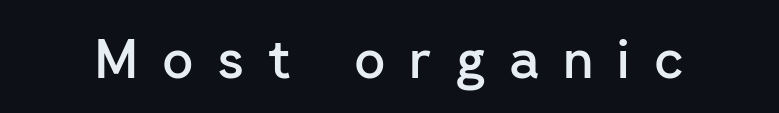
Q: Is the text bold? A: Semi-bold.
Q: Is the text italic (slanted)? A: No, it is upright.
Q: Is the typeface a serif or a sans-serif typeface? A: Sans-serif.
Q: Is the text underlined? A: No.
Q: Is the spacing between letters normal or unusually wide? A: Unusually wide.
Q: Width (condensed, normal, or wide)? A: Normal.
Q: Stroke contrast? A: Low.
Q: x-height? A: Medium.
Q: Monospaced? A: No.
